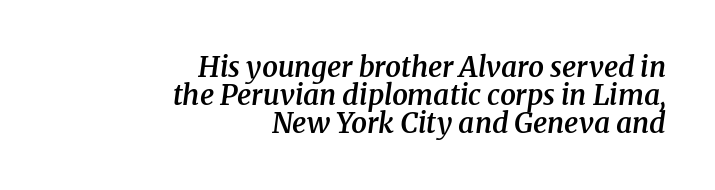
The image shows 28 px semibold serif type, italic (leaning right); set right-aligned, tight line spacing (1.0x), normal letter spacing, not underlined; medium stroke contrast and a medium x-height.
